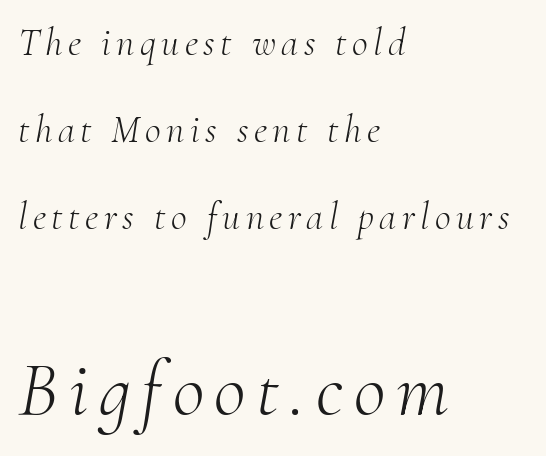
The image shows 78 px light serif type, italic (leaning right); set left-aligned, loose line spacing (2.23x), not underlined; the second (bottom) block is 2.0x larger; medium stroke contrast and a small x-height.
